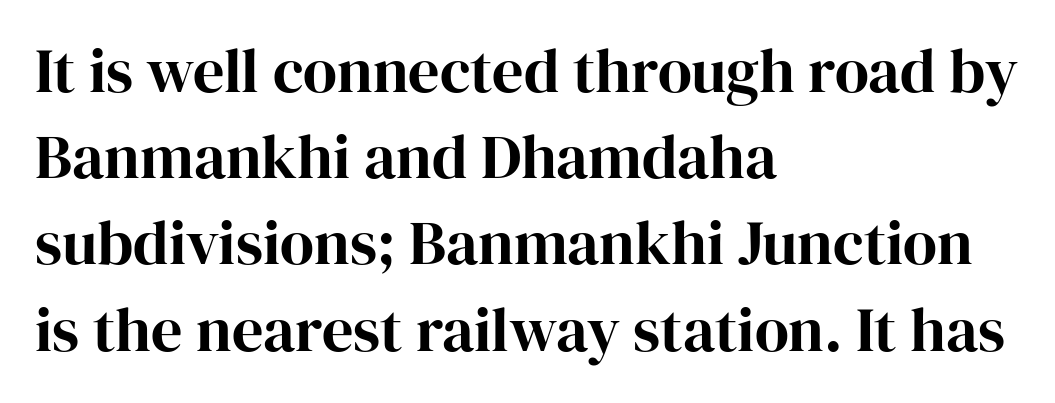
Q: Is the text italic (slanted)? A: No, it is upright.
Q: Is the typeface a serif or a sans-serif typeface? A: Serif.
Q: Is the text underlined? A: No.
Q: How is the paragraph aligned? A: Left-aligned.
Q: Is the spacing between letters normal or unusually wide? A: Normal.
Q: Is the spacing between lines tight, normal or loose? A: Normal.
Q: Width (condensed, normal, or wide)? A: Normal.
Q: Stroke contrast? A: High.
Q: x-height? A: Medium.
Q: Monospaced? A: No.
